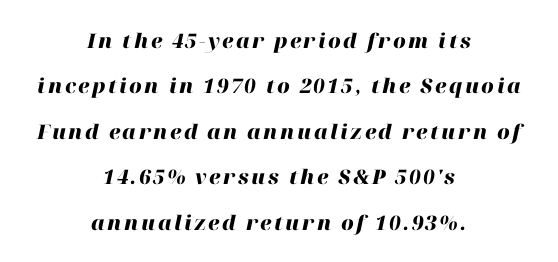
Honestly, there is no underline to notice here at all. In terms of posture, this sample is oblique. Typographic density is high because the face is bold. The lines are quadded center. These lines stand farther apart than default settings would place them.
